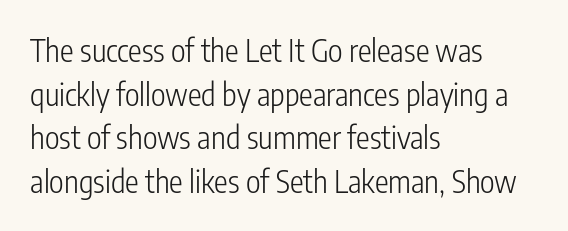
Q: Is the text bold? A: No.
Q: Is the text italic (slanted)? A: No, it is upright.
Q: Is the typeface a serif or a sans-serif typeface? A: Sans-serif.
Q: Is the text underlined? A: No.
Q: How is the paragraph aligned? A: Left-aligned.
Q: Is the spacing between letters normal or unusually wide? A: Normal.
Q: Is the spacing between lines tight, normal or loose? A: Normal.
Q: Width (condensed, normal, or wide)? A: Condensed.
Q: Stroke contrast? A: Low.
Q: x-height? A: Medium.
Q: Monospaced? A: No.
